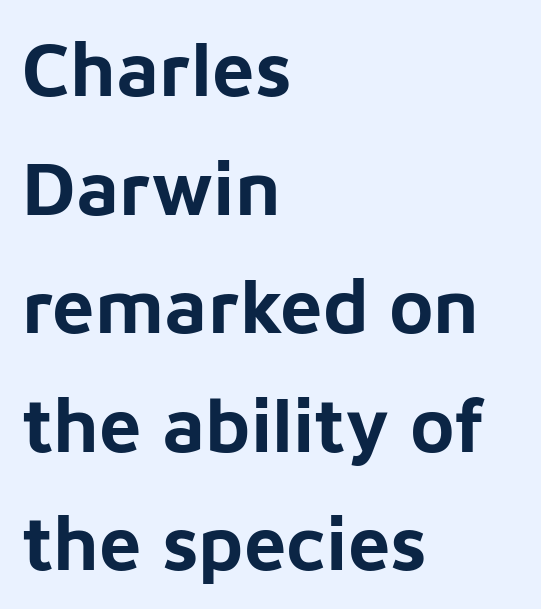
Q: Is the text bold? A: Yes.
Q: Is the text italic (slanted)? A: No, it is upright.
Q: Is the typeface a serif or a sans-serif typeface? A: Sans-serif.
Q: Is the text underlined? A: No.
Q: How is the paragraph aligned? A: Left-aligned.
Q: Is the spacing between letters normal or unusually wide? A: Normal.
Q: Is the spacing between lines tight, normal or loose? A: Normal.
Q: Width (condensed, normal, or wide)? A: Normal.
Q: Stroke contrast? A: Low.
Q: x-height? A: Medium.
Q: Monospaced? A: No.
